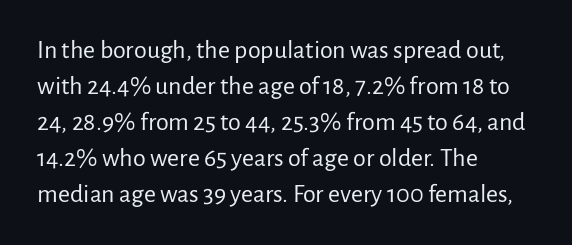
The image shows 26 px text type, upright; set left-aligned, normal line spacing (1.38x), normal letter spacing, not underlined.
